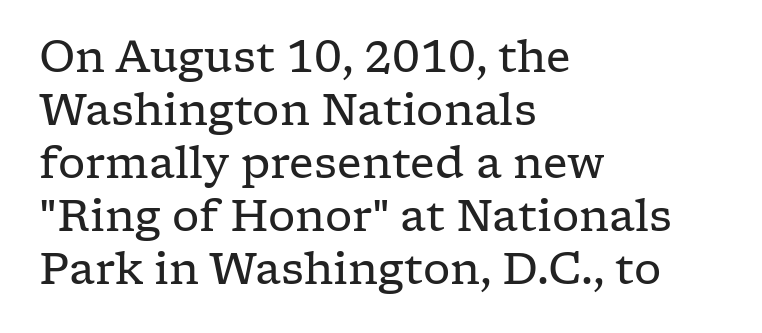
{"serif": "yes", "italic": "no", "bold": "no", "weight": "regular", "width": "wide", "stroke_contrast": "low", "x_height": "medium", "monospaced": "no", "underline": "no", "align": "left", "line_spacing_ratio": 1.23, "letter_spacing": "normal", "letter_spacing_em": 0.0, "glyph_px": 43}
